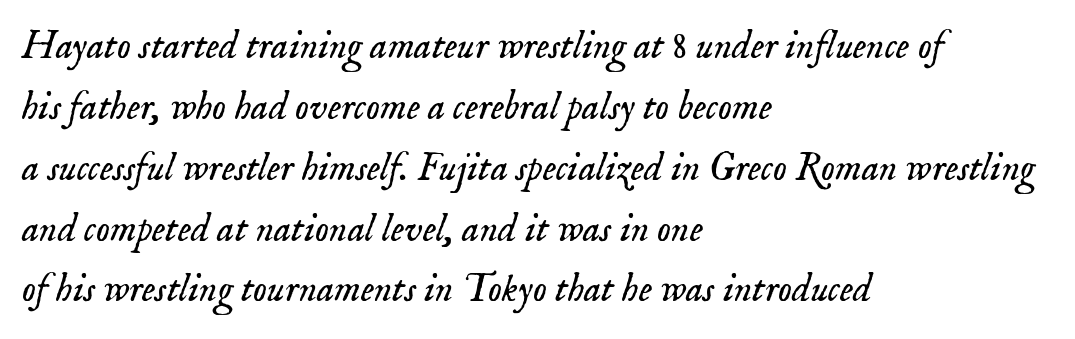
The image shows 39 px light serif type, italic (leaning right); set left-aligned, normal line spacing (1.56x), normal letter spacing, not underlined; low stroke contrast and a small x-height.
